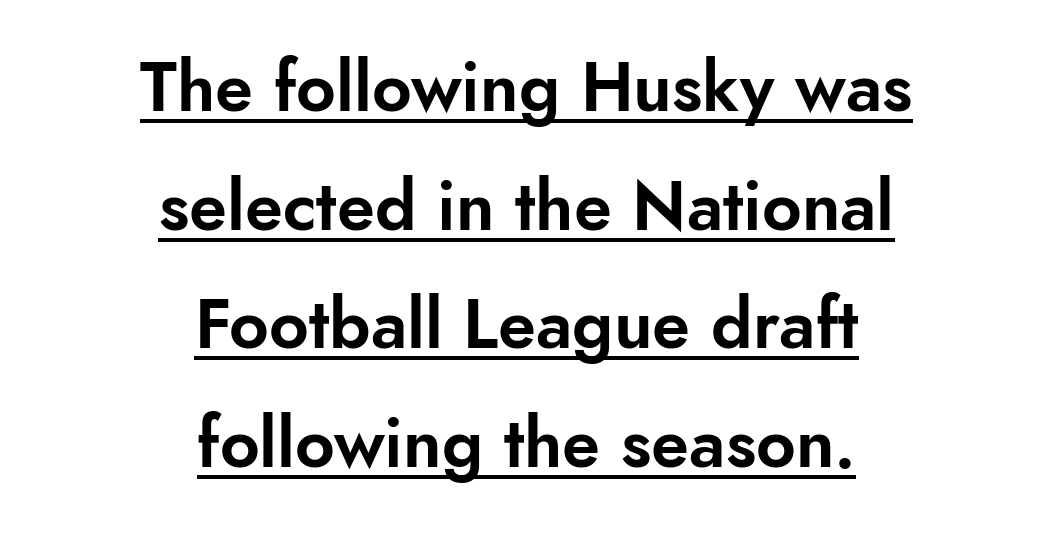
The image shows 69 px sans-serif type, upright; set centered, line spacing 1.72x, normal letter spacing, underlined; low stroke contrast and a small x-height.
